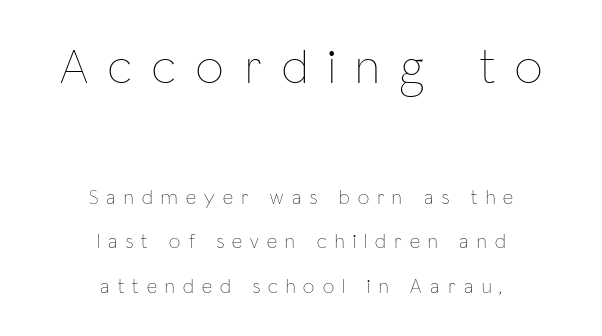
Stems here are at most as thick as an everyday book face. Caption: upper text group enlarged, lower text group reduced. Do the characters align in a grid? No, the font is proportional. Underlining? Definitely not there. Tracking value appears strongly positive — letters spread wide.
